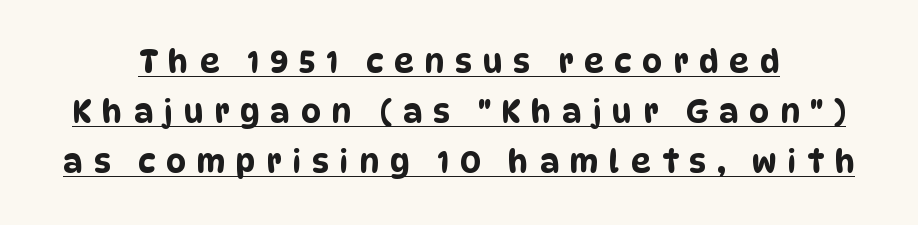
{"serif": "no", "width": "condensed", "stroke_contrast": "low", "x_height": "large", "monospaced": "no", "underline": "yes", "align": "center", "line_spacing": "normal", "line_spacing_ratio": 1.62, "letter_spacing": "wide", "letter_spacing_em": 0.35, "glyph_px": 31}
